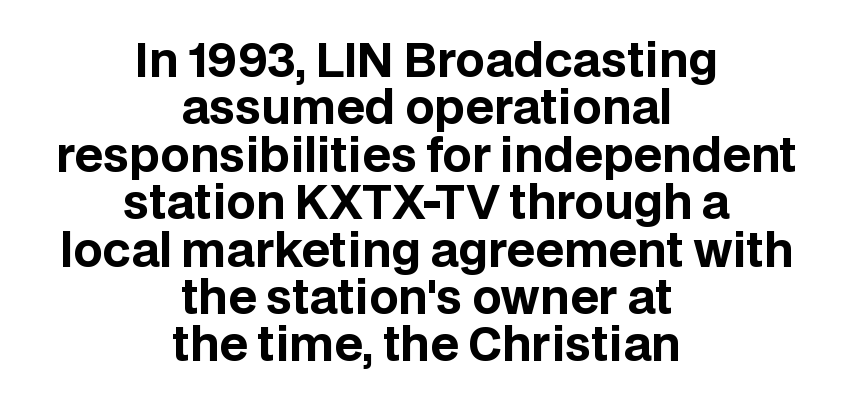
{"serif": "no", "italic": "no", "bold": "yes", "weight": "bold", "width": "normal", "stroke_contrast": "low", "x_height": "large", "monospaced": "no", "underline": "no", "align": "center", "line_spacing": "tight", "line_spacing_ratio": 1.03, "letter_spacing": "normal", "letter_spacing_em": 0.0, "glyph_px": 46}
